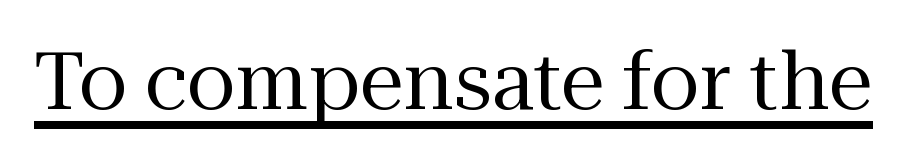
The image shows 80 px regular-weight serif type, upright; set normal letter spacing, underlined; medium stroke contrast and a medium x-height.
